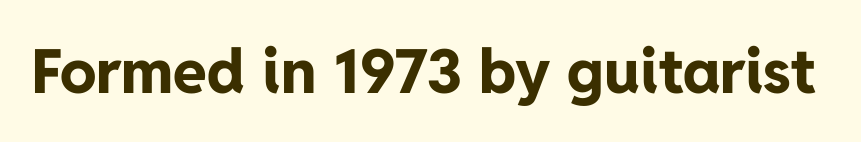
The image shows 61 px bold sans-serif type, upright; set normal letter spacing, not underlined; low stroke contrast and a medium x-height.
